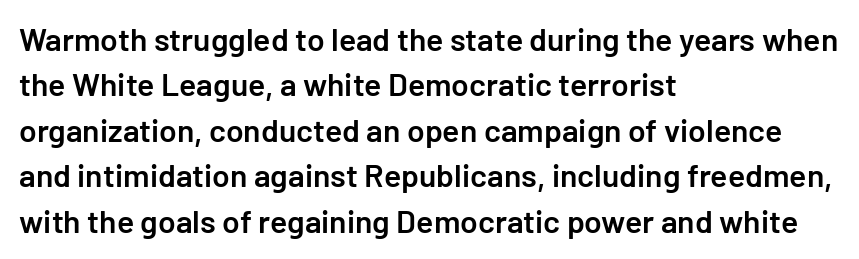
{"serif": "no", "italic": "no", "bold": "semi", "weight": "semibold", "width": "normal", "stroke_contrast": "low", "x_height": "medium", "underline": "no", "align": "left", "line_spacing": "normal", "line_spacing_ratio": 1.42, "letter_spacing": "normal", "letter_spacing_em": 0.0, "glyph_px": 32}
